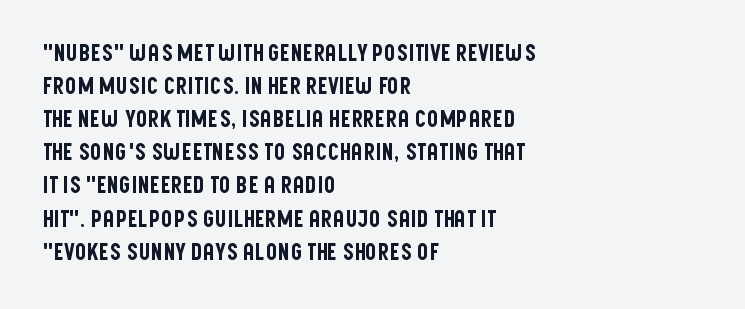
Q: Is the text italic (slanted)? A: No, it is upright.
Q: Is the text underlined? A: No.
Q: How is the paragraph aligned? A: Left-aligned.
Q: Is the spacing between letters normal or unusually wide? A: Normal.
Q: Is the spacing between lines tight, normal or loose? A: Normal.
